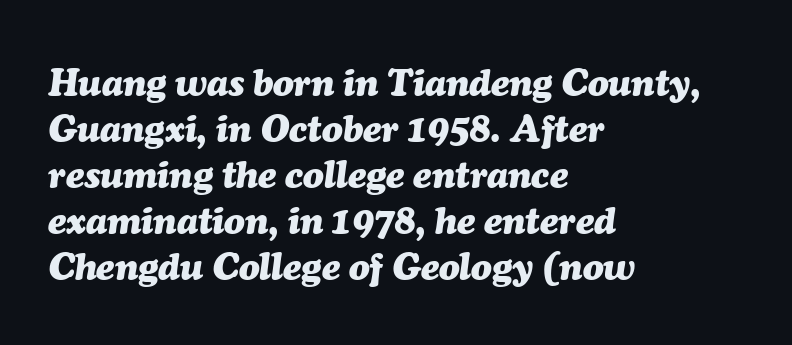
{"italic": "yes", "lean": "right", "slant_degrees": 7, "bold": "yes", "weight": "heavy", "width": "normal", "stroke_contrast": "medium", "x_height": "medium", "monospaced": "no", "underline": "no", "align": "left", "line_spacing_ratio": 1.21, "letter_spacing": "normal", "letter_spacing_em": 0.0, "glyph_px": 38}
